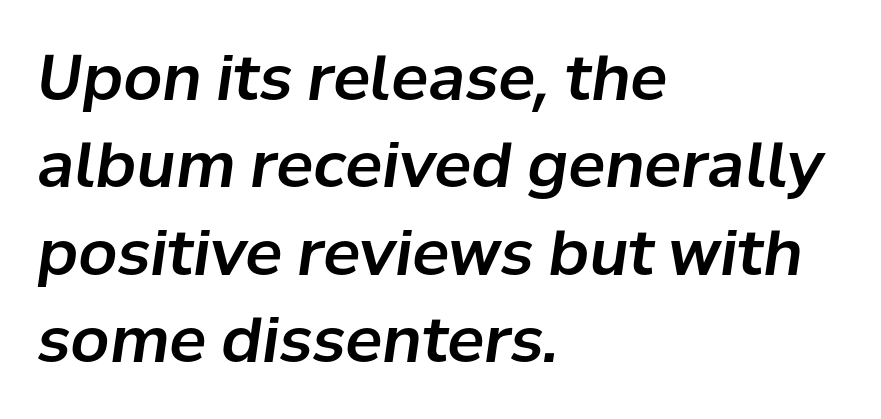
{"italic": "yes", "lean": "right", "slant_degrees": 8, "width": "normal", "stroke_contrast": "low", "x_height": "medium", "monospaced": "no", "underline": "no", "align": "left", "line_spacing": "normal", "line_spacing_ratio": 1.41, "letter_spacing": "normal", "letter_spacing_em": 0.0, "glyph_px": 62}
